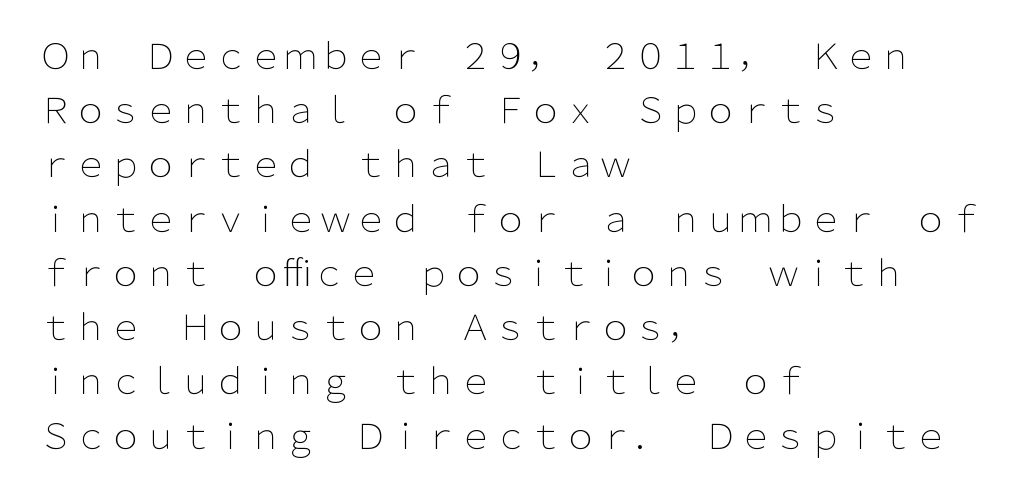
Q: Is the text bold? A: No.
Q: Is the text italic (slanted)? A: No, it is upright.
Q: Is the typeface a serif or a sans-serif typeface? A: Sans-serif.
Q: Is the text underlined? A: No.
Q: How is the paragraph aligned? A: Left-aligned.
Q: Is the spacing between letters normal or unusually wide? A: Normal.
Q: Is the spacing between lines tight, normal or loose? A: Normal.
Q: Width (condensed, normal, or wide)? A: Normal.
Q: Stroke contrast? A: Low.
Q: x-height? A: Medium.
Q: Monospaced? A: No.
